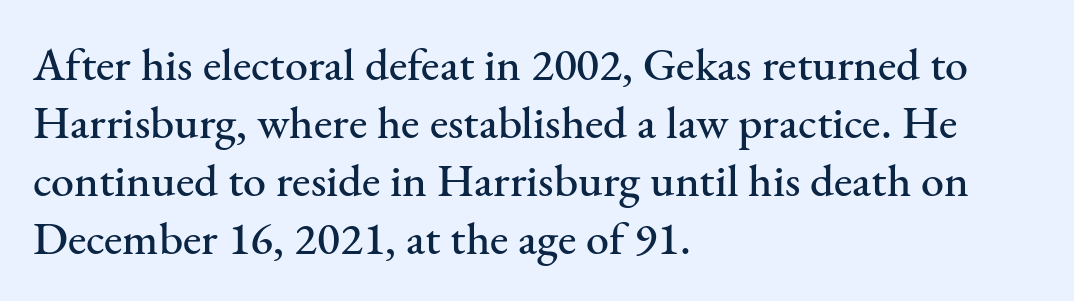
Leading matches the norm, producing a regular column. The font family rendered here belongs to the serif group. Letter spacing: default. A typesetter would call this proportional, since set widths differ per character. Only glyphs here, with clear space below each row. This sample uses an upright cut, with every glyph sitting square on the baseline.
